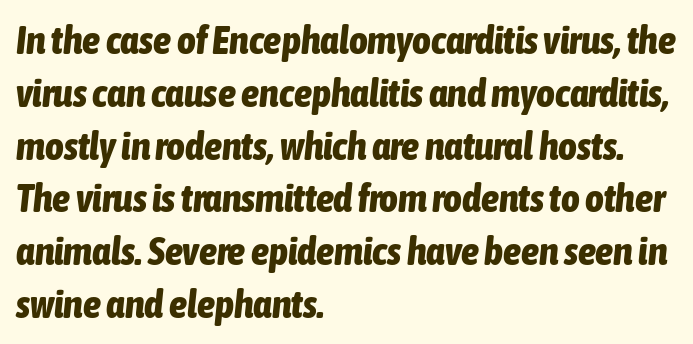
The image shows 40 px bold, condensed type, italic (leaning right); set left-aligned, normal line spacing (1.32x), normal letter spacing, not underlined; low stroke contrast and a medium x-height.
